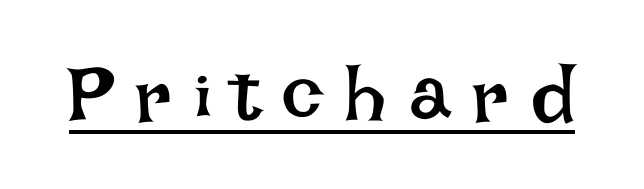
Do the characters align in a grid? No, the font is proportional. The type is letterspaced generously, with wide tracking. Ascenders rise straight up at ninety degrees. What decoration does the sample have? An underline. Nothing heavy about these letters — not bold at all.
